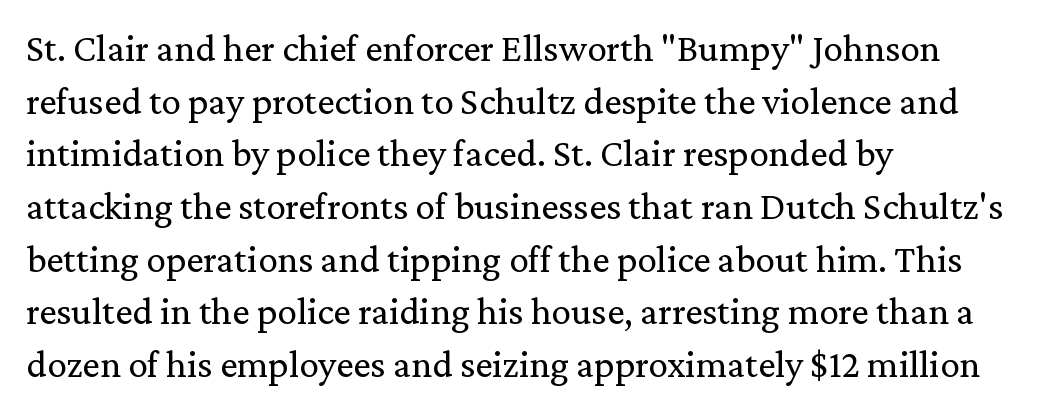
{"serif": "yes", "italic": "no", "bold": "no", "weight": "regular", "width": "normal", "stroke_contrast": "medium", "x_height": "medium", "monospaced": "no", "underline": "no", "align": "left", "line_spacing": "normal", "line_spacing_ratio": 1.35, "letter_spacing": "normal", "letter_spacing_em": 0.0, "glyph_px": 39}
